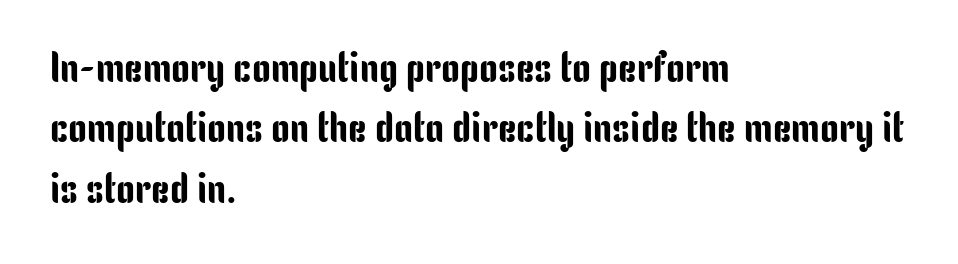
The image shows 42 px condensed sans-serif type, upright; set left-aligned, normal line spacing (1.44x), normal letter spacing, not underlined; low stroke contrast and a medium x-height.
